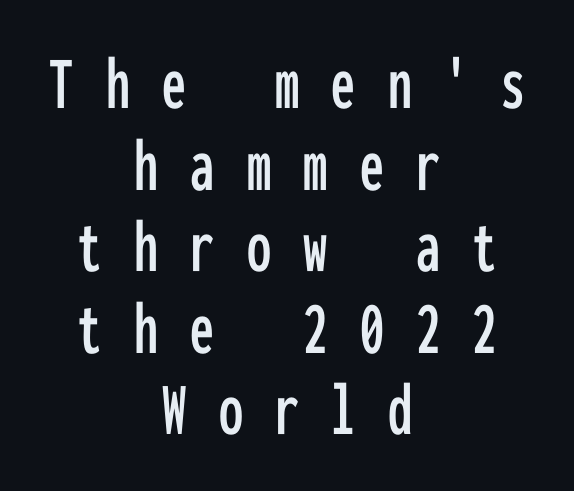
Unlike italic type, these characters show no tilt at all. The characters display no serif detailing; their extremities are plain. The passage shown is typed in a monospace face where columns stay perfectly aligned. The baseline area is clear. Rows of type sit shoulder to shoulder in the vertical direction. Caption: multi-line text, centered on the measure.
